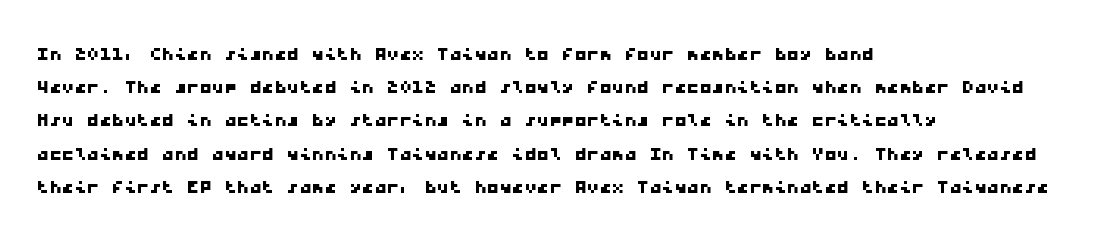
The image shows 25 px text type; set left-aligned, normal line spacing (1.33x), normal letter spacing, not underlined.
